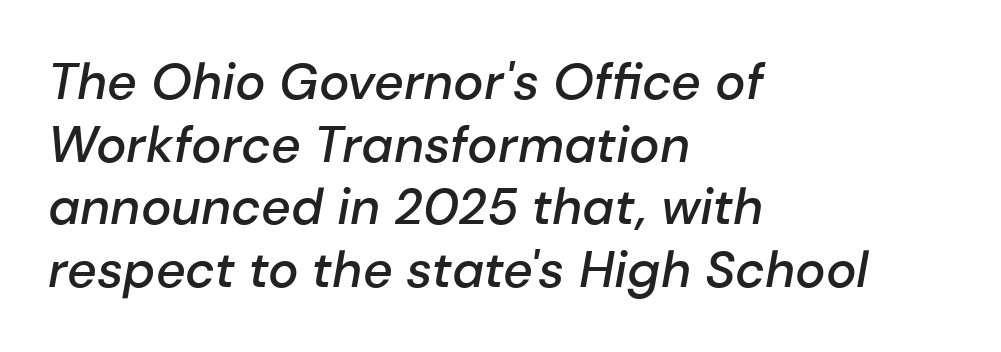
Q: Is the text bold? A: Semi-bold.
Q: Is the text italic (slanted)? A: Yes, it leans right by about 10 degrees.
Q: Is the text underlined? A: No.
Q: How is the paragraph aligned? A: Left-aligned.
Q: Is the spacing between letters normal or unusually wide? A: Normal.
Q: Width (condensed, normal, or wide)? A: Normal.
Q: Stroke contrast? A: Low.
Q: x-height? A: Medium.
Q: Monospaced? A: No.
